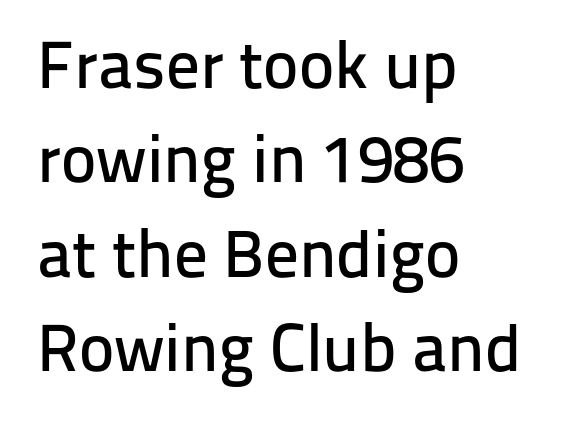
The line-height multiplier appears to be the usual default. Beneath every word, the page is bare. Italic: no, the glyphs are upright roman. You can tell from the bare stems that sans-serif type was used. Layout note: lines flush left.
